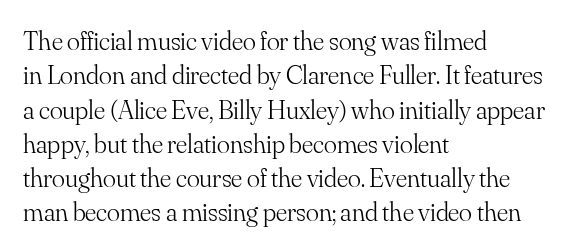
The image shows 27 px text type, upright; set left-aligned, normal line spacing (1.27x), normal letter spacing, not underlined.
